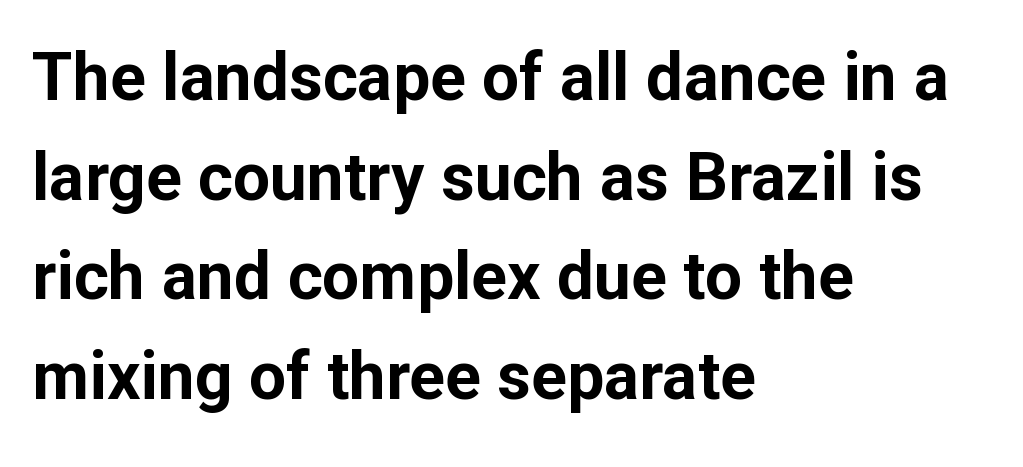
{"serif": "no", "italic": "no", "bold": "yes", "weight": "bold", "width": "normal", "stroke_contrast": "low", "x_height": "medium", "monospaced": "no", "underline": "no", "align": "left", "line_spacing": "normal", "line_spacing_ratio": 1.51, "letter_spacing": "normal", "letter_spacing_em": 0.0, "glyph_px": 66}
